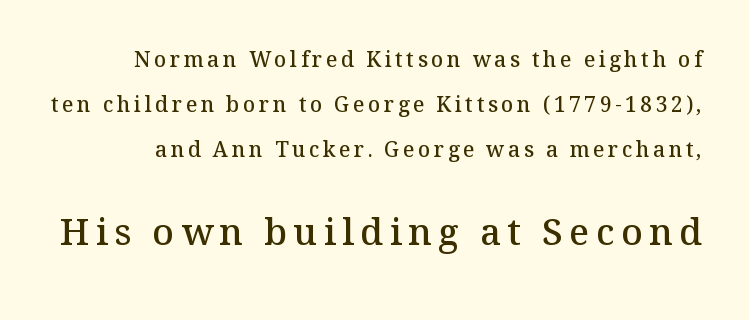
The strokes are fattened partway — semibold, not bold. In this sample the second text group is rendered at the bigger scale. If you drew a line through each stem, it would be perfectly vertical. Each letter keeps its own natural width here, so spacing adapts to shape.
